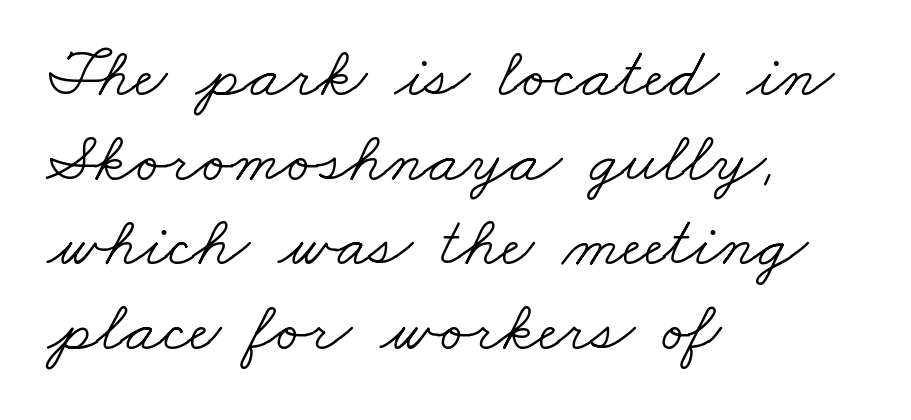
You could not count columns in this text — the font is proportionally spaced. Does extra space separate the letters? No, they use regular spacing. The ragged edge is on the right, which tells us the setting is flush left. Stem width sits at or under what a default text font uses. The words here are not underlined.
